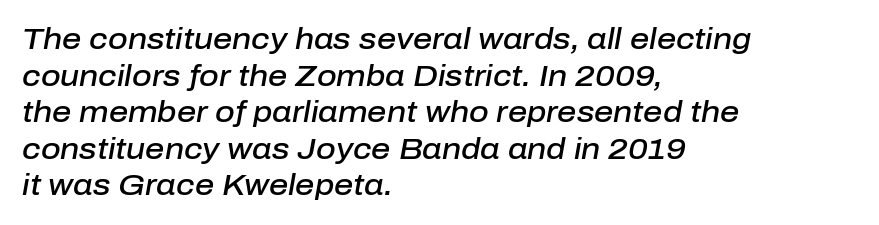
The image shows 30 px semibold type, italic (leaning right); set left-aligned, line spacing 1.22x, normal letter spacing, not underlined; low stroke contrast and a medium x-height.
